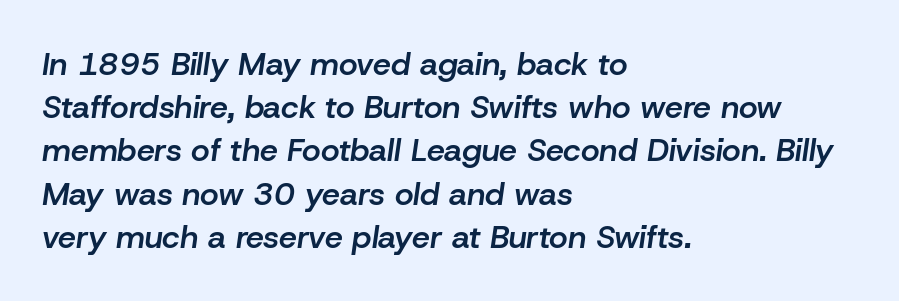
Q: Is the text bold? A: Semi-bold.
Q: Is the text italic (slanted)? A: Yes, it leans right by about 8 degrees.
Q: Is the text underlined? A: No.
Q: How is the paragraph aligned? A: Left-aligned.
Q: Is the spacing between letters normal or unusually wide? A: Normal.
Q: Is the spacing between lines tight, normal or loose? A: Normal.
Q: Width (condensed, normal, or wide)? A: Normal.
Q: Stroke contrast? A: Low.
Q: x-height? A: Medium.
Q: Monospaced? A: No.
